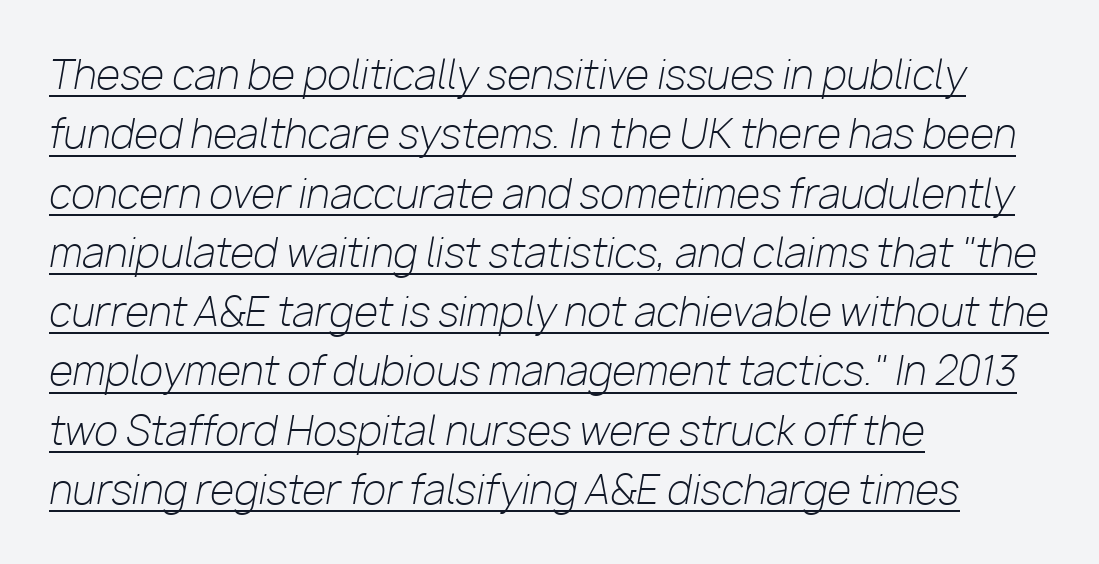
Q: Is the text bold? A: No.
Q: Is the text italic (slanted)? A: Yes, it leans right by about 10 degrees.
Q: Is the text underlined? A: Yes.
Q: How is the paragraph aligned? A: Left-aligned.
Q: Is the spacing between letters normal or unusually wide? A: Normal.
Q: Is the spacing between lines tight, normal or loose? A: Normal.
Q: Width (condensed, normal, or wide)? A: Normal.
Q: Stroke contrast? A: Low.
Q: x-height? A: Medium.
Q: Monospaced? A: No.
